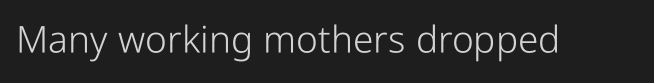
Nobody touched the tracking dial on this one. Tall strokes in this sample are plumb rather than angled. Each letter's strokes conclude bluntly, with no projecting serifs. Varying glyph widths throughout — classic text-font behaviour.
